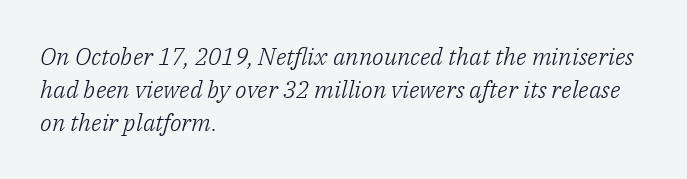
Caption: standard tracking, unaltered. Quick note: italic. Regarding leading, the lines here are spaced in the standard way. The baseline area is clear.
